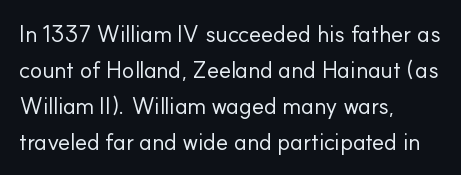
The foot of each line stays bare and open. It's the straight-up-and-down kind of type. The gaps between neighbouring characters are ordinary and unremarkable. A normal amount of white space separates one row of letters from the next. Typeset ragged right — the left edge is the straight one. Is the stroke heavy? The answer is a plain regular-or-lighter.
